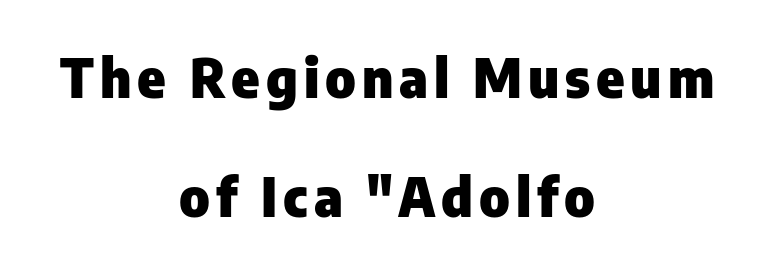
The image shows 53 px heavy sans-serif type, upright; set centered, loose line spacing (2.25x), not underlined; low stroke contrast and a medium x-height.
